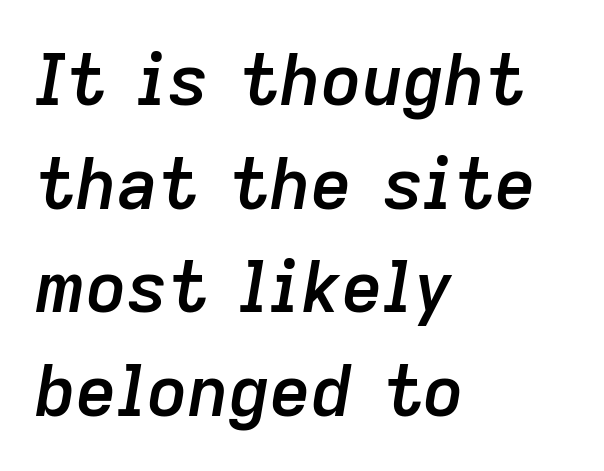
A normal amount of white space separates one row of letters from the next. Nobody drew a line under any word here. Rendered with sloped, italic letterforms. This sample has the flowing, uneven cadence of proportional lettering. The face used here is a semibold: visibly heavier than regular, lighter than bold. How are the letters spaced? Ordinarily, with no added tracking.
